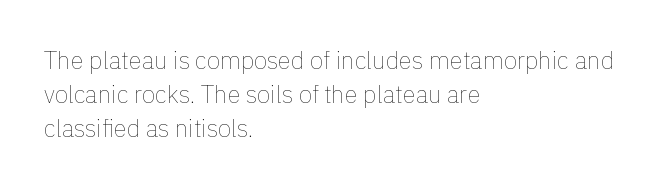
Decoration check: the copy has no underline. Teacher's note: observe the even left margin — that is flush-left alignment. Interline gaps are of average width in this sample. No chunkiness to these letters — they're not bold. These lines were composed using upright roman letters.
